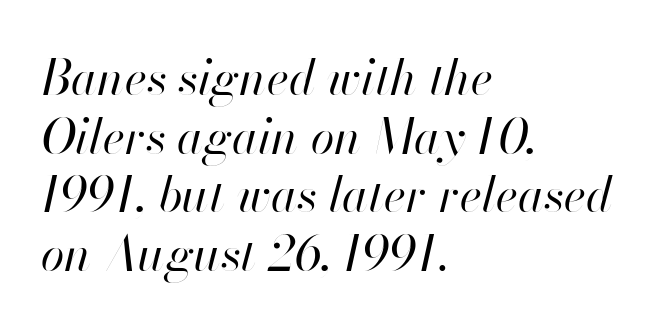
The image shows 48 px regular-weight type, italic (leaning right); set left-aligned, line spacing 1.22x, normal letter spacing, not underlined; high stroke contrast and a small x-height.
